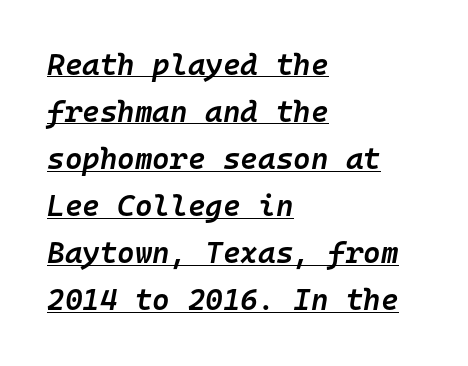
Q: Is the text bold? A: Semi-bold.
Q: Is the text italic (slanted)? A: Yes, it leans right by about 10 degrees.
Q: Is the text underlined? A: Yes.
Q: How is the paragraph aligned? A: Left-aligned.
Q: Is the spacing between letters normal or unusually wide? A: Normal.
Q: Is the spacing between lines tight, normal or loose? A: Normal.
Q: Width (condensed, normal, or wide)? A: Normal.
Q: Stroke contrast? A: Low.
Q: x-height? A: Medium.
Q: Monospaced? A: Yes.
